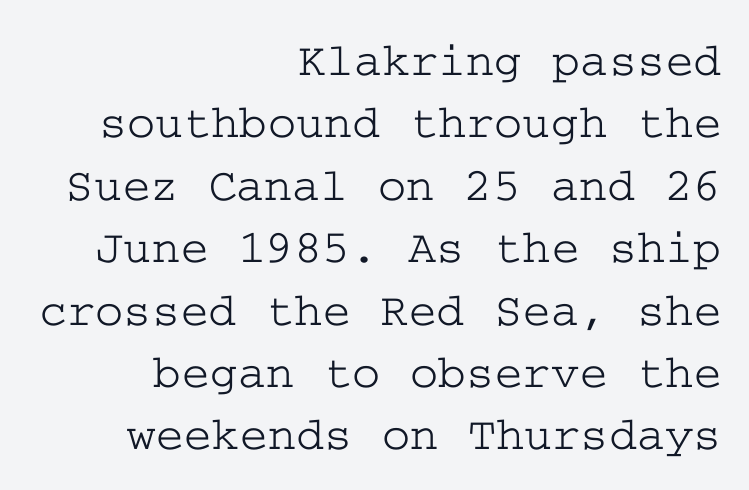
The characters display serif detailing at their extremities. No word sits above an underline. The lines are quadded right. The designer left line spacing at the default. The gaps between neighbouring characters are ordinary and unremarkable. The letters stand straight up with perfectly vertical stems.
